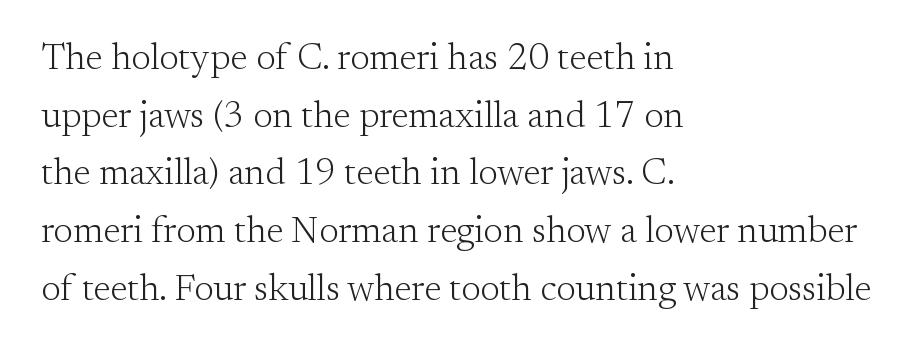
Here the glyphs are tracked normally, forming tight word shapes. These lines sit exactly where default settings would place them. When letters stand straight like this, we call the style roman or upright. Note the varied advance widths — an 'i' is clearly narrower than an 'm'. Font category for this specimen: serif.
